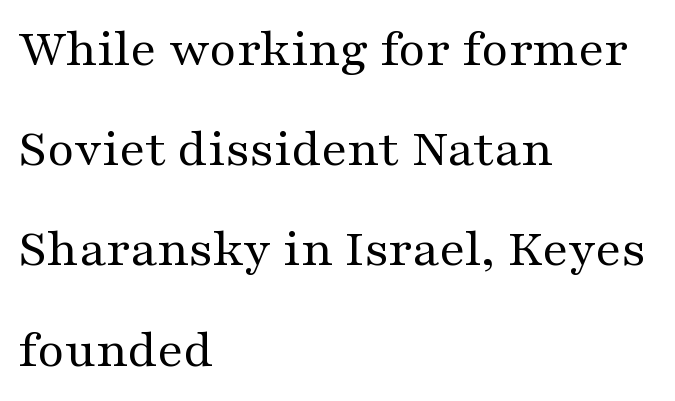
Alignment: flush left. Notice how the stems are strictly vertical — no italics here. Standard letterfit; no display-style spreading of the glyphs. You could not count columns in this text — the font is proportionally spaced. No extra ink here — the face is not bold.
